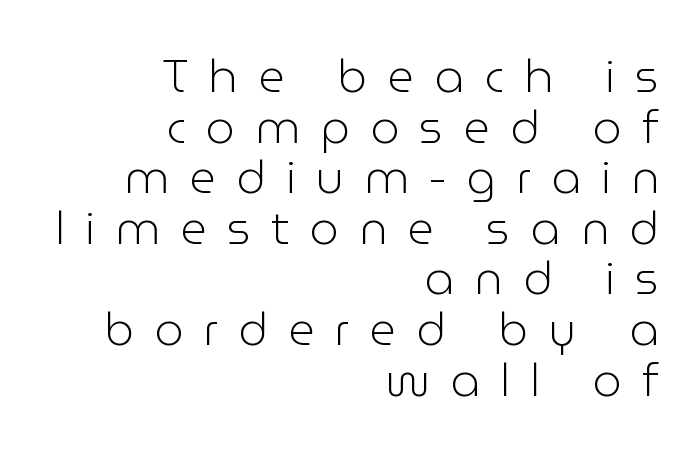
The type family on display is of the sans-serif kind. Inter-character spacing is expanded well beyond the font's built-in metrics. A flush-right, rag-left setting is used for this passage. The font is comparable to plain body text, perhaps lighter. Character widths vary here, with narrow letters taking less room than wide ones.
